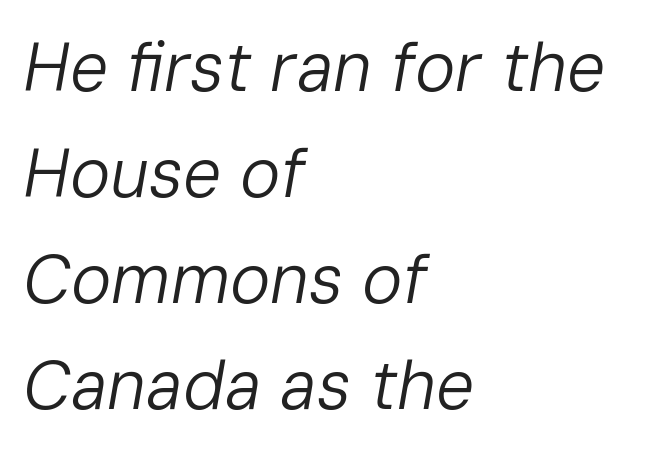
{"italic": "yes", "lean": "right", "slant_degrees": 10, "bold": "no", "weight": "regular", "width": "normal", "stroke_contrast": "low", "x_height": "medium", "monospaced": "no", "underline": "no", "align": "left", "line_spacing": "normal", "line_spacing_ratio": 1.56, "letter_spacing": "normal", "letter_spacing_em": 0.0, "glyph_px": 68}
